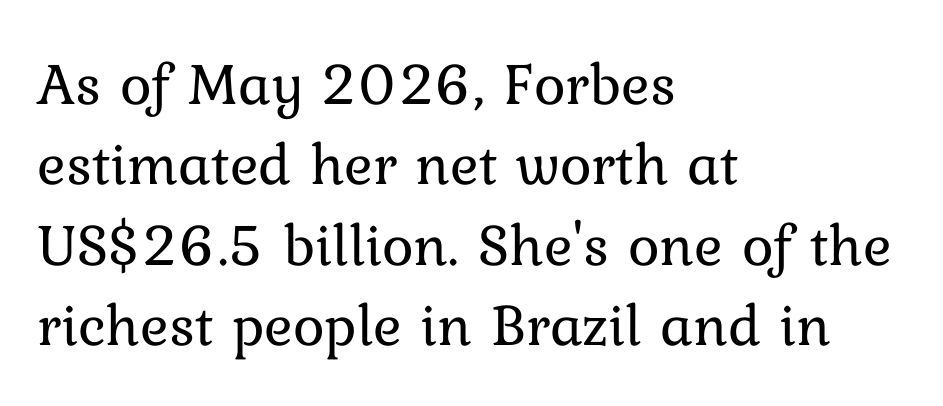
Compared with a centered layout, this one pins lines to the left instead. Upright lettering throughout. Students, note that the glyphs here touch the page at normal intervals. The letters advance in unequal steps, a hallmark of proportional type. The face looks like a standard text weight, possibly lighter.
